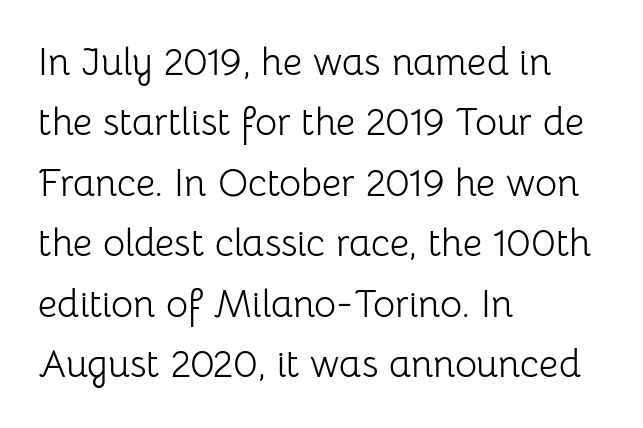
The rendering shows plain stroke endings on the letterforms — a sans-serif design. Horizontal bands of white between lines are of average thickness. This is not heavy type; no bold has been used. In terms of posture, this sample is upright.
